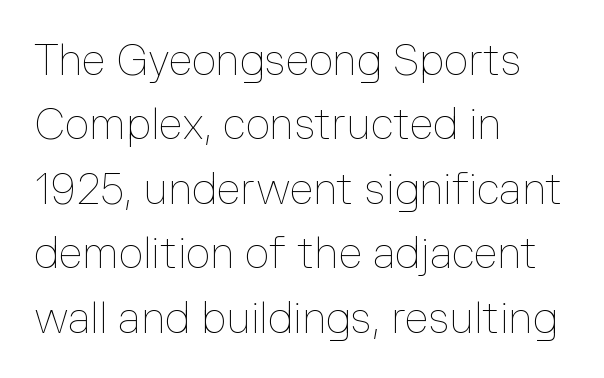
{"italic": "no", "bold": "no", "weight": "thin", "width": "normal", "stroke_contrast": "low", "x_height": "medium", "monospaced": "no", "underline": "no", "align": "left", "line_spacing": "normal", "line_spacing_ratio": 1.5, "letter_spacing": "normal", "letter_spacing_em": 0.0, "glyph_px": 43}
